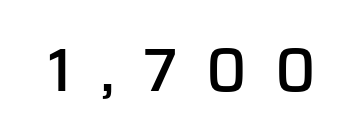
{"serif": "no", "italic": "no", "bold": "semi", "weight": "semibold", "width": "normal", "stroke_contrast": "low", "x_height": "medium", "monospaced": "no", "underline": "no", "letter_spacing": "wide", "letter_spacing_em": 0.46, "glyph_px": 61}
